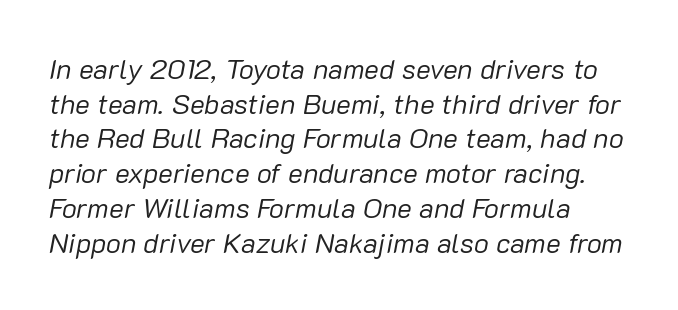
The string is rendered with underlining switched off. Spacing verdict: proportional, widths tailored to each character. Compared with a centered layout, this one pins lines to the left instead. How are the letters spaced? Ordinarily, with no added tracking. The text carries the slant typical of an italic or oblique font.
